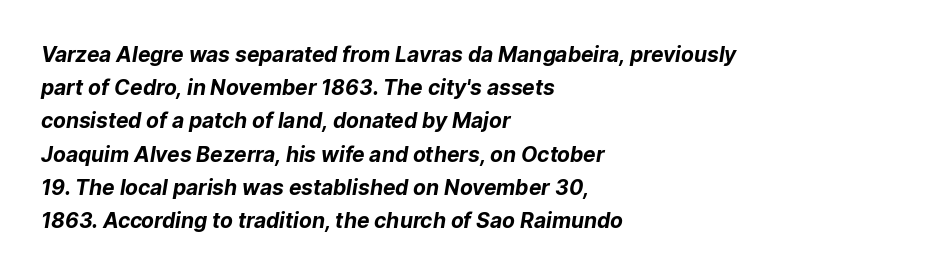
Q: Is the text bold? A: Yes.
Q: Is the text underlined? A: No.
Q: How is the paragraph aligned? A: Left-aligned.
Q: Is the spacing between letters normal or unusually wide? A: Normal.
Q: Is the spacing between lines tight, normal or loose? A: Normal.
